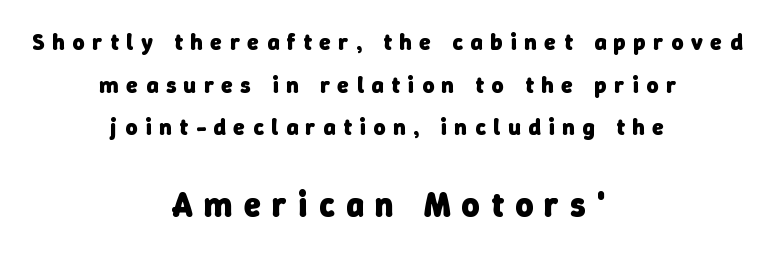
Q: Is the text bold? A: Yes.
Q: Is the typeface a serif or a sans-serif typeface? A: Sans-serif.
Q: Is the text underlined? A: No.
Q: How is the paragraph aligned? A: Centered.
Q: Is the spacing between letters normal or unusually wide? A: Unusually wide.
Q: Which block of text is set in a larger size, the first (top) or the second (bottom)? A: The second (bottom) one.
Q: Width (condensed, normal, or wide)? A: Normal.
Q: Stroke contrast? A: Low.
Q: x-height? A: Medium.
Q: Monospaced? A: No.
